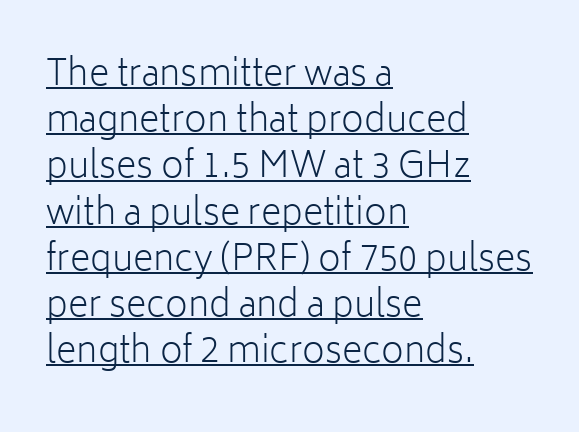
The letters carry no serifs — their stems end cleanly without finishing strokes. Line spacing here is normal. Looks like regular typesetting: each glyph gets only the width it needs. The lettering holds an erect, upright posture throughout.
